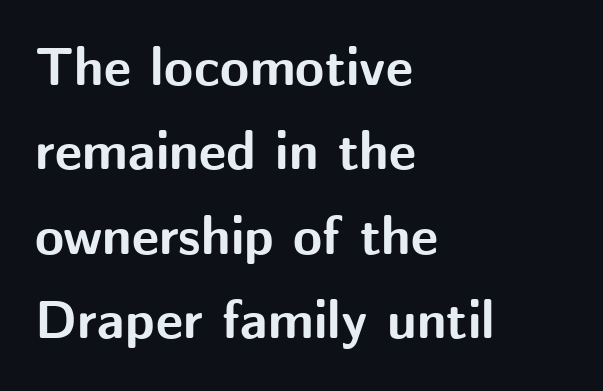
The image shows 53 px bold sans-serif type, upright; set left-aligned, normal line spacing (1.59x), normal letter spacing, not underlined; medium stroke contrast and a medium x-height.
